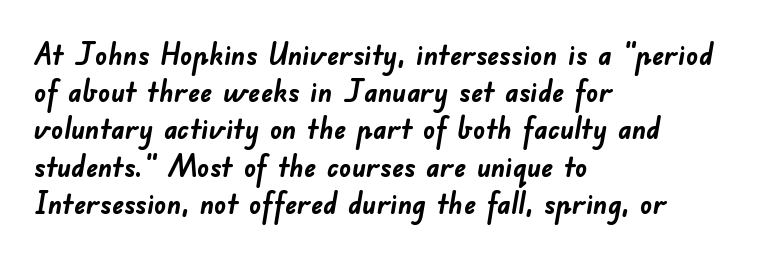
Q: Is the text bold? A: Yes.
Q: Is the typeface a serif or a sans-serif typeface? A: Sans-serif.
Q: Is the text underlined? A: No.
Q: How is the paragraph aligned? A: Left-aligned.
Q: Is the spacing between letters normal or unusually wide? A: Normal.
Q: Width (condensed, normal, or wide)? A: Normal.
Q: Stroke contrast? A: Low.
Q: x-height? A: Small.
Q: Monospaced? A: No.
